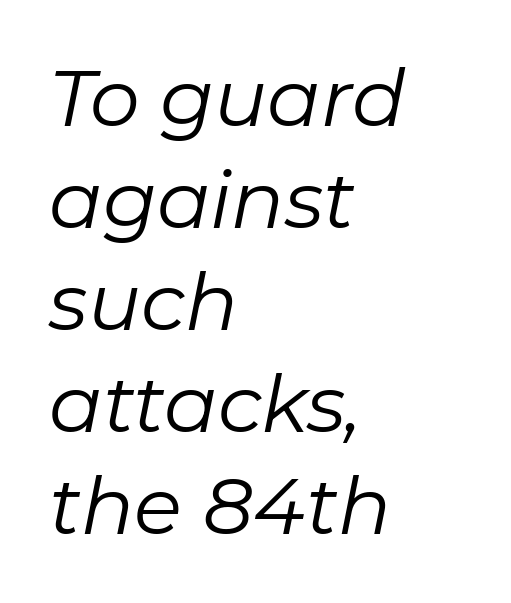
The image shows 79 px regular-weight type, italic (leaning right); set left-aligned, normal line spacing (1.29x), normal letter spacing, not underlined; low stroke contrast and a medium x-height.
